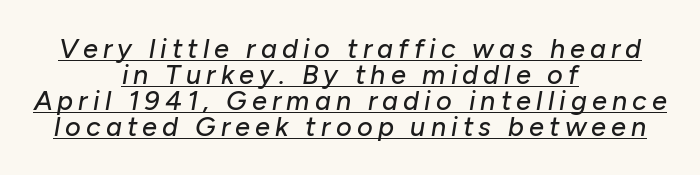
{"italic": "yes", "lean": "right", "slant_degrees": 10, "underline": "yes", "align": "center", "line_spacing": "tight", "line_spacing_ratio": 0.96, "glyph_px": 27}
